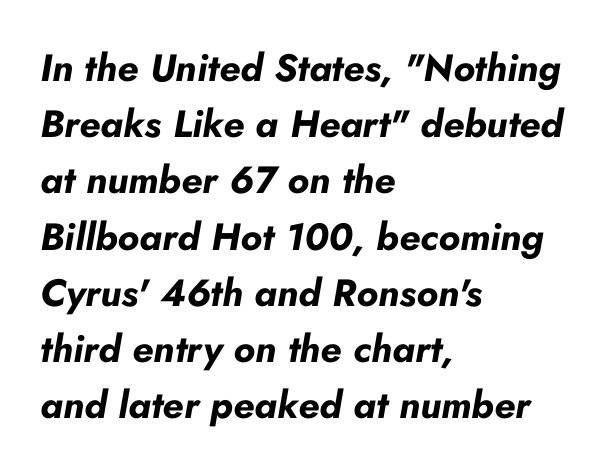
{"italic": "yes", "lean": "right", "slant_degrees": 10, "bold": "yes", "weight": "bold", "width": "normal", "stroke_contrast": "low", "x_height": "small", "monospaced": "no", "underline": "no", "align": "left", "line_spacing": "normal", "line_spacing_ratio": 1.48, "letter_spacing": "normal", "letter_spacing_em": 0.0, "glyph_px": 38}
